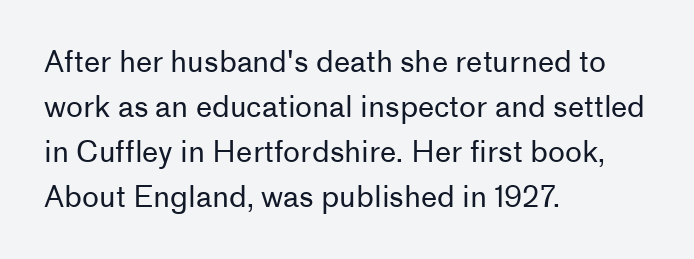
This is roman type, the default non-slanted kind. Character widths vary here, with narrow letters taking less room than wide ones. Is this a heavy cut? Hardly; it is regular or lighter. You could call the tracking neutral — neither tight nor loose. Unmarked baselines from the first word to the last. The vertical gap from one line to the next is medium.
